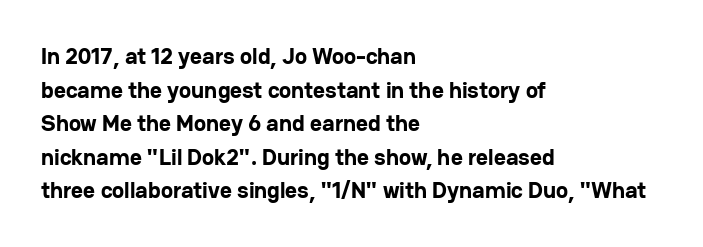
Each line starts at the same left margin while the right side varies. One glance says typical: line gaps are just what's usual. Nope, not italic — everything's standing straight. Plenty of ink on the page — the face is bold.
